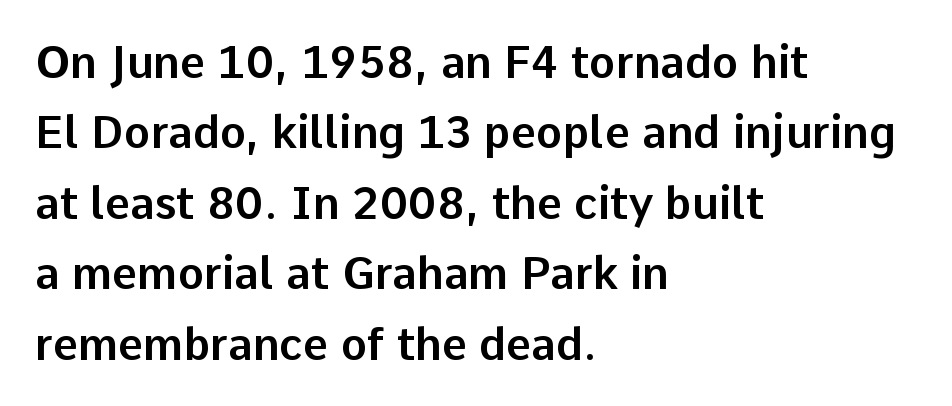
Horizontal bands of white between lines are of average thickness. No extra tracking has been applied to these lines. The text was rendered using a sans face with plain stroke endings. The text block is weighted toward the left margin, trailing off unevenly rightward. Varying glyph widths throughout — classic text-font behaviour. Quick note: not italic, upright.
